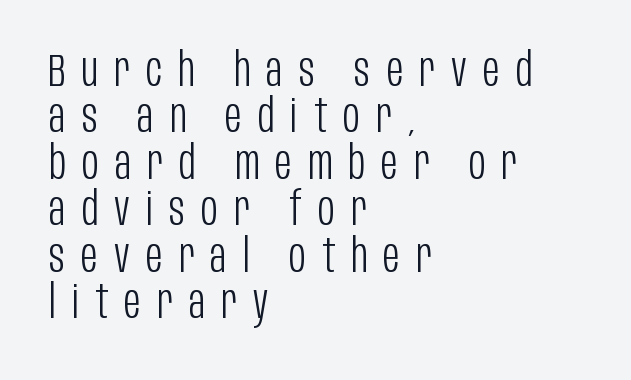
Q: Is the text bold? A: No.
Q: Is the text italic (slanted)? A: No, it is upright.
Q: Is the typeface a serif or a sans-serif typeface? A: Sans-serif.
Q: Is the text underlined? A: No.
Q: How is the paragraph aligned? A: Left-aligned.
Q: Is the spacing between letters normal or unusually wide? A: Unusually wide.
Q: Is the spacing between lines tight, normal or loose? A: Tight.
Q: Width (condensed, normal, or wide)? A: Condensed.
Q: Stroke contrast? A: Low.
Q: x-height? A: Large.
Q: Monospaced? A: No.
